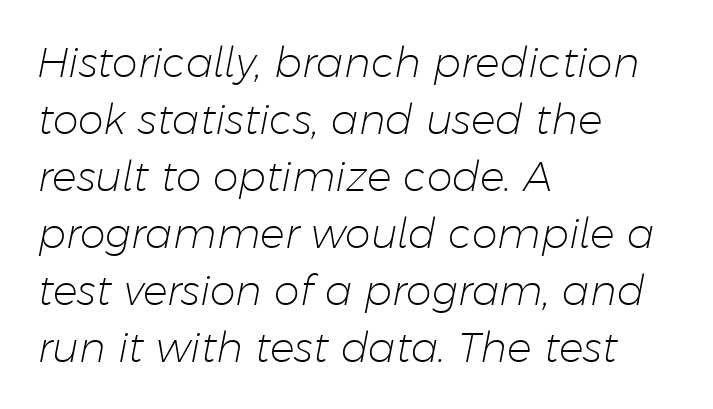
Q: Is the text bold? A: No.
Q: Is the text italic (slanted)? A: Yes, it leans right by about 11 degrees.
Q: Is the text underlined? A: No.
Q: How is the paragraph aligned? A: Left-aligned.
Q: Is the spacing between letters normal or unusually wide? A: Normal.
Q: Is the spacing between lines tight, normal or loose? A: Normal.
Q: Width (condensed, normal, or wide)? A: Normal.
Q: Stroke contrast? A: Low.
Q: x-height? A: Medium.
Q: Monospaced? A: No.
